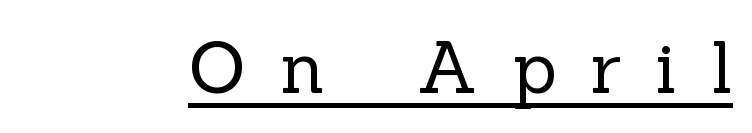
The typesetting does not lean heavy: it is not bold. Has an underline been added? It has. Here the glyphs are tracked loosely, breaking word shapes into spaced letters. I'd call this a serif setting — the letters wear small feet. Italic: no, the glyphs are upright roman. Do the characters align in a grid? No, the font is proportional.
